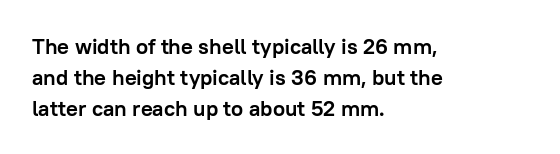
No italicization has been applied; the sample stays upright. The line-height multiplier appears to be the usual default. The face used here has the dense, thick strokes of a bold. Clear beneath every line of the passage. Each word holds together tightly as a unit, with standard inter-letter gaps. The typesetter chose a ragged-right arrangement here.
